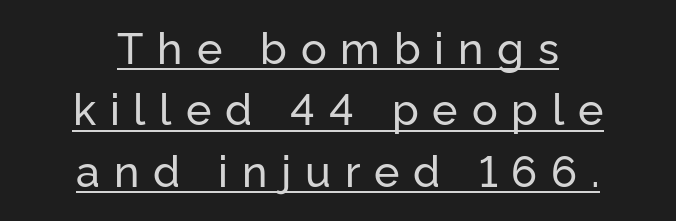
{"serif": "no", "italic": "no", "width": "normal", "stroke_contrast": "low", "x_height": "medium", "monospaced": "no", "underline": "yes", "align": "center", "line_spacing": "normal", "line_spacing_ratio": 1.43, "letter_spacing": "wide", "letter_spacing_em": 0.32, "glyph_px": 43}
